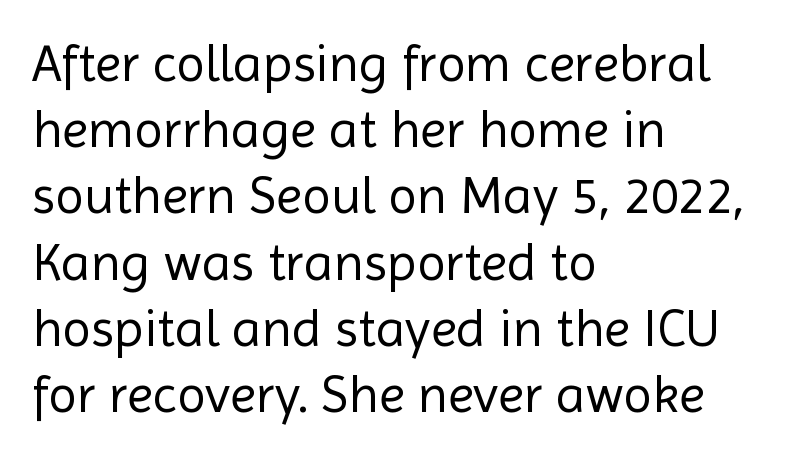
{"serif": "no", "italic": "no", "bold": "no", "weight": "regular", "width": "normal", "x_height": "medium", "monospaced": "no", "underline": "no", "align": "left", "line_spacing": "normal", "line_spacing_ratio": 1.25, "letter_spacing": "normal", "letter_spacing_em": 0.0, "glyph_px": 53}
